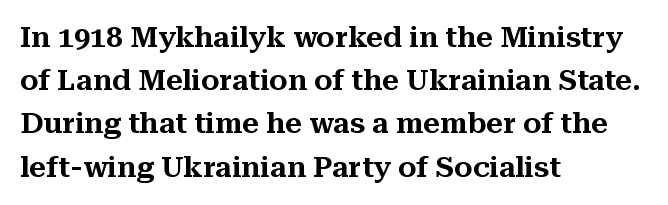
Q: Is the text italic (slanted)? A: No, it is upright.
Q: Is the typeface a serif or a sans-serif typeface? A: Serif.
Q: Is the text underlined? A: No.
Q: How is the paragraph aligned? A: Left-aligned.
Q: Is the spacing between letters normal or unusually wide? A: Normal.
Q: Is the spacing between lines tight, normal or loose? A: Normal.
Q: Width (condensed, normal, or wide)? A: Normal.
Q: Stroke contrast? A: Medium.
Q: x-height? A: Medium.
Q: Monospaced? A: No.
